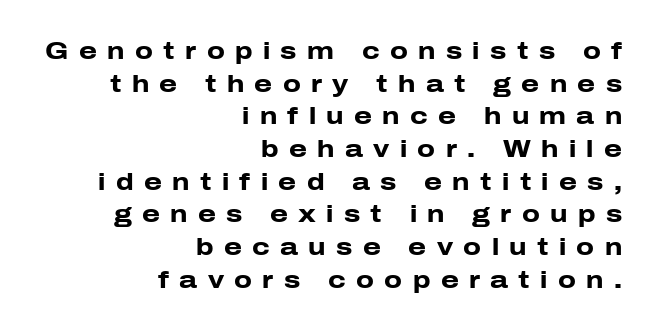
Reading down the column, the eye jumps a familiar distance to each next line. The tracking reads as deliberately expanded to a designer's eye. Quick note: not italic, upright. Set as a true bold cut, around the 700 mark.
